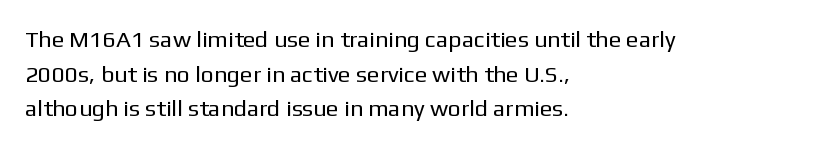
Q: Is the text bold? A: No.
Q: Is the text italic (slanted)? A: No, it is upright.
Q: Is the text underlined? A: No.
Q: How is the paragraph aligned? A: Left-aligned.
Q: Is the spacing between letters normal or unusually wide? A: Normal.
Q: Is the spacing between lines tight, normal or loose? A: Normal.
